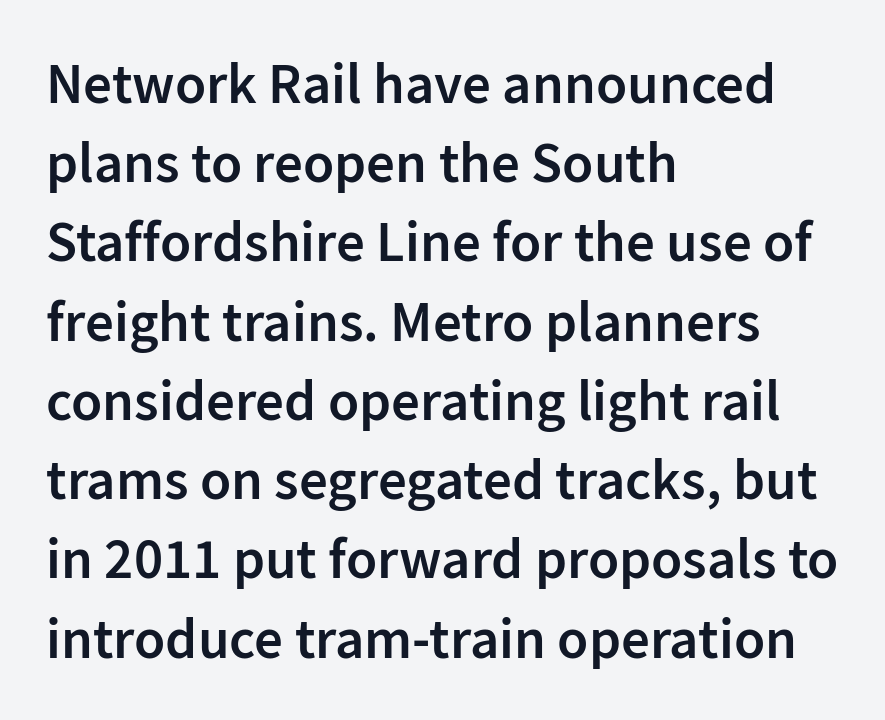
On the weight axis this lands at semibold, roughly 600. Students, note that the glyphs here touch the page at normal intervals. Each letter's strokes conclude bluntly, with no projecting serifs. Italic? Not at all — the glyphs are vertical. Quick note: interline space is typical.
